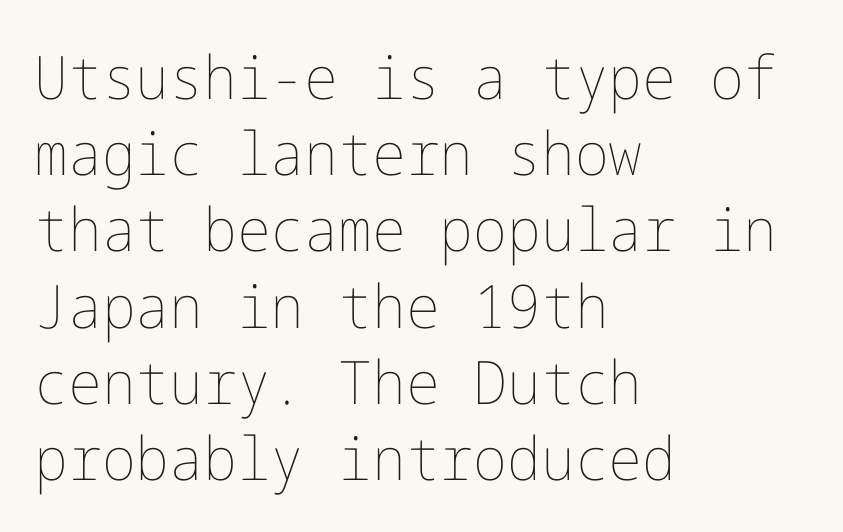
The image shows 60 px thin type, upright; set left-aligned, normal line spacing (1.27x), normal letter spacing, not underlined; low stroke contrast and a medium x-height.
